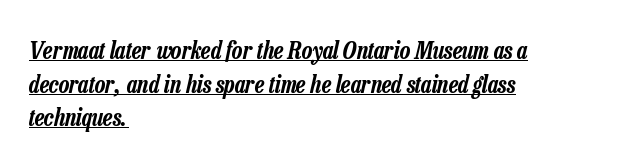
The image shows 24 px text type, italic (leaning right); set left-aligned, normal line spacing (1.4x), normal letter spacing, underlined.
